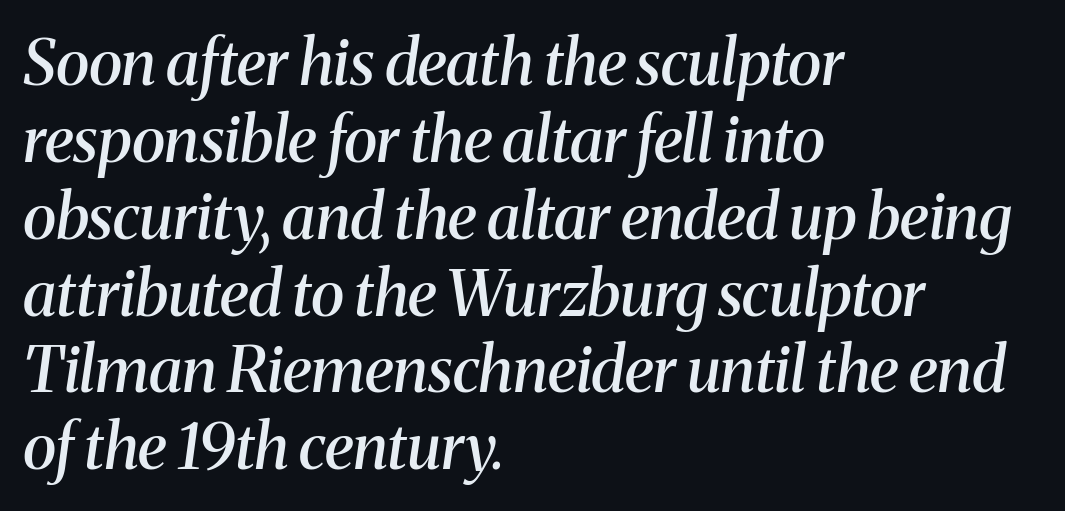
{"serif": "yes", "italic": "yes", "lean": "right", "slant_degrees": 8, "bold": "semi", "weight": "semibold", "width": "normal", "stroke_contrast": "medium", "x_height": "medium", "monospaced": "no", "underline": "no", "align": "left", "line_spacing_ratio": 1.22, "letter_spacing": "normal", "letter_spacing_em": 0.0, "glyph_px": 63}
